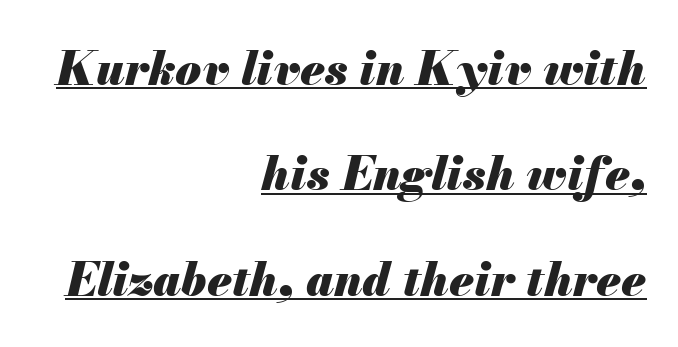
A full-strength bold gives these letters their thick strokes. Descenders here cross a horizontal rule under the line. Does the copy run flush right? Yes — the right margin is perfectly even. The font's italic variant was chosen for this text. Caption: standard tracking, unaltered. Note the varied advance widths — an 'i' is clearly narrower than an 'm'.
